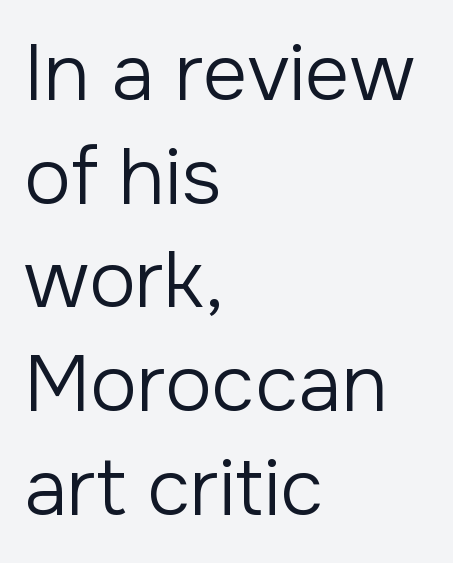
Examine the stroke ends and you'll find no serifs. Here the glyphs are tracked normally, forming tight word shapes. Think of a printed novel: that variable character pitch is what you see here. Vertical stems look standard width or narrower in stroke. The leading is moderate, giving the passage an even texture.
